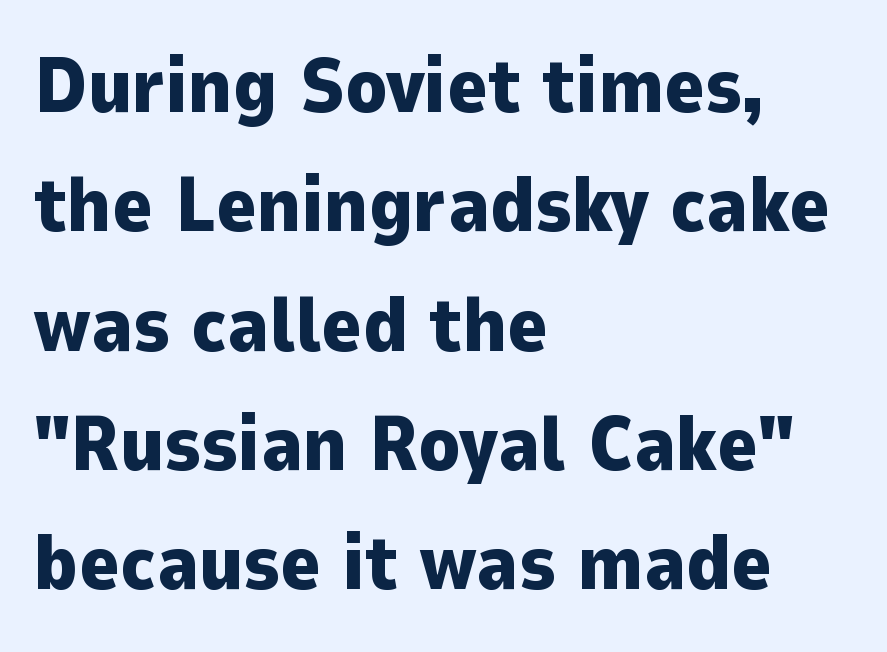
A typesetter would call this proportional, since set widths differ per character. The typesetter chose a ragged-right arrangement here. Any mark beneath the type? The region is blank. When letters stand straight like this, we call the style roman or upright. The rendering keeps characters at their native spacing.
